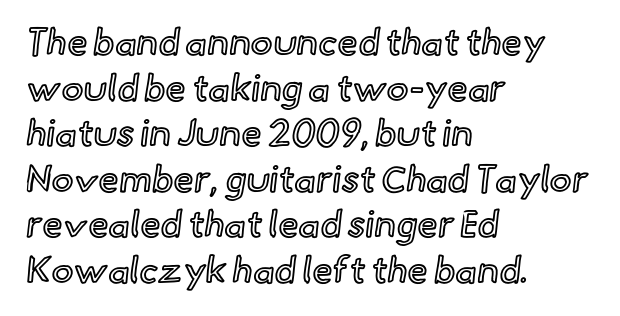
The image shows 37 px text type; set left-aligned, line spacing 1.23x, normal letter spacing, not underlined; a small x-height.
